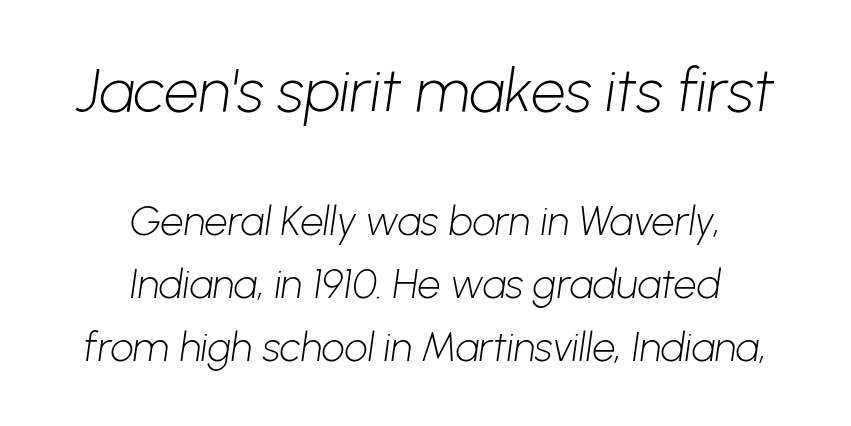
The image shows 61 px light sans-serif type; set centered, normal line spacing (1.54x), normal letter spacing, not underlined; the first (top) block is 1.49x larger; low stroke contrast and a medium x-height.
